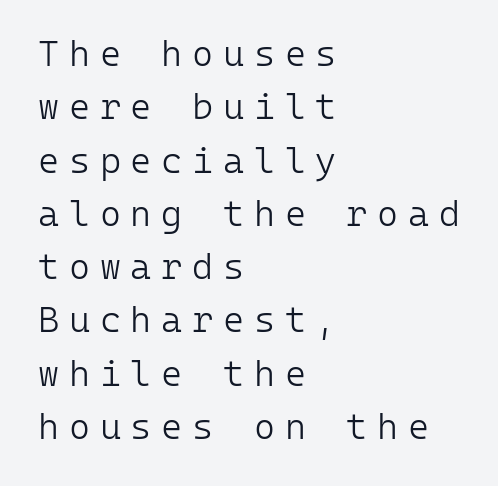
The image shows 36 px light sans-serif type, upright, monospaced; set left-aligned, normal line spacing (1.48x), unusually wide letter spacing (+0.27 em), not underlined; low stroke contrast and a medium x-height.
